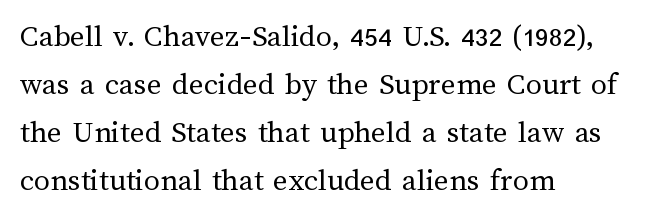
The letters advance in unequal steps, a hallmark of proportional type. In terms of leading, this rendering sits right in the middle. Posture: straight, roman, zero tilt. The typeface has the unassuming heft of standard copy or less. Words float on clear page, feet unadorned. Between one letter and the next there's only the usual sliver of space.
